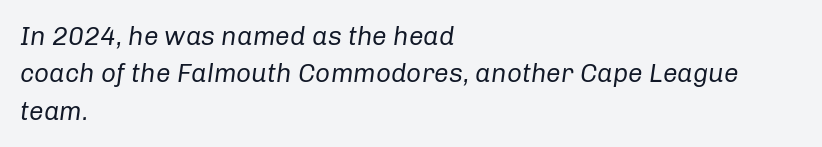
The image shows 26 px text type, italic (leaning right); set left-aligned, normal line spacing (1.44x), normal letter spacing, not underlined.
